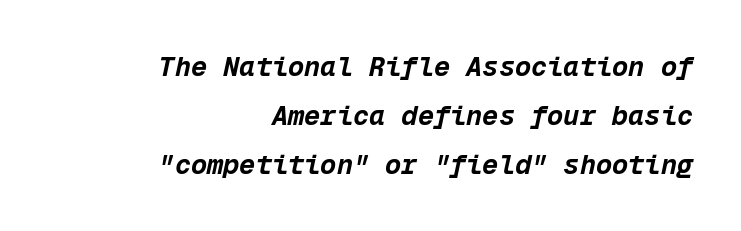
The image shows 27 px bold type, italic (leaning right); set right-aligned, line spacing 1.82x, normal letter spacing, not underlined.
